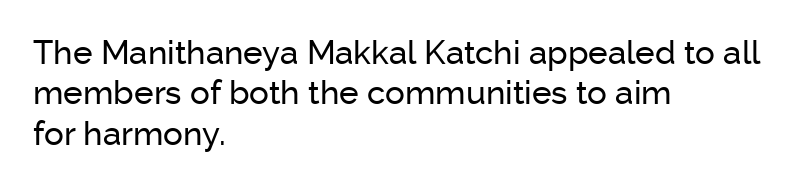
The image shows 33 px sans-serif type, upright; set left-aligned, line spacing 1.22x, normal letter spacing, not underlined; low stroke contrast and a medium x-height.
